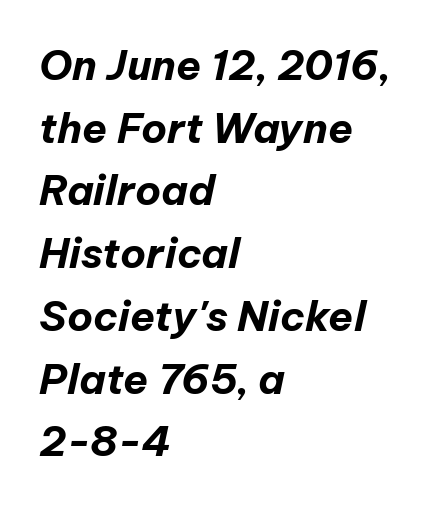
Q: Is the text bold? A: Yes.
Q: Is the text italic (slanted)? A: Yes, it leans right by about 12 degrees.
Q: Is the text underlined? A: No.
Q: How is the paragraph aligned? A: Left-aligned.
Q: Is the spacing between letters normal or unusually wide? A: Normal.
Q: Is the spacing between lines tight, normal or loose? A: Normal.
Q: Width (condensed, normal, or wide)? A: Normal.
Q: Stroke contrast? A: Low.
Q: x-height? A: Medium.
Q: Monospaced? A: No.
